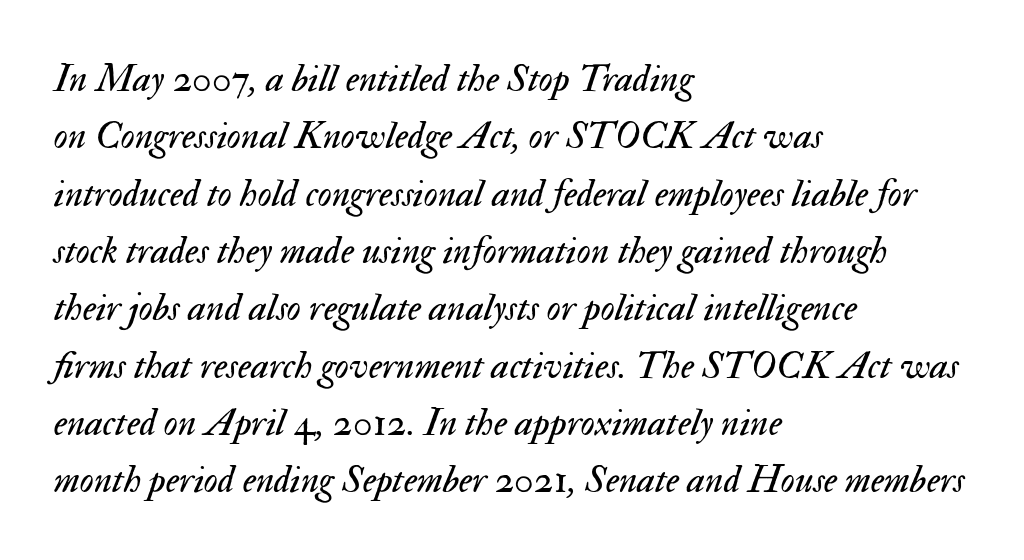
Q: Is the text bold? A: No.
Q: Is the text italic (slanted)? A: Yes, it leans right by about 17 degrees.
Q: Is the text underlined? A: No.
Q: How is the paragraph aligned? A: Left-aligned.
Q: Is the spacing between letters normal or unusually wide? A: Normal.
Q: Is the spacing between lines tight, normal or loose? A: Normal.
Q: Width (condensed, normal, or wide)? A: Normal.
Q: Stroke contrast? A: Medium.
Q: x-height? A: Small.
Q: Monospaced? A: No.
